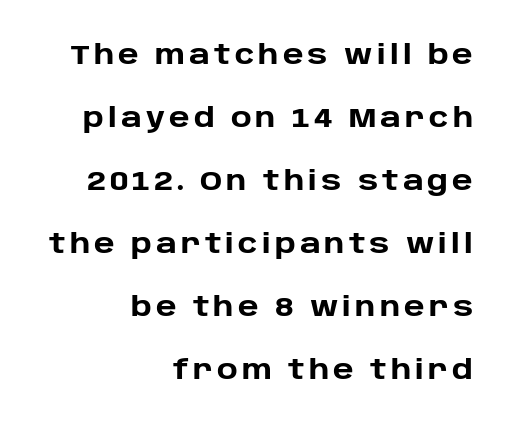
Q: Is the text bold? A: Yes.
Q: Is the text italic (slanted)? A: No, it is upright.
Q: Is the text underlined? A: No.
Q: How is the paragraph aligned? A: Right-aligned.
Q: Is the spacing between lines tight, normal or loose? A: Loose.
